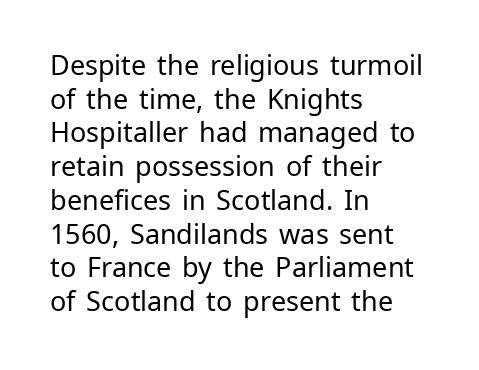
Whoever set this chose a conventional vertical rhythm. Each stroke keeps to a modest, everyday thickness or less. Is there any slant? The stems are plumb. Any mark beneath the type? The region is blank. Horizontal alignment here is leftward, the default for most running prose.
